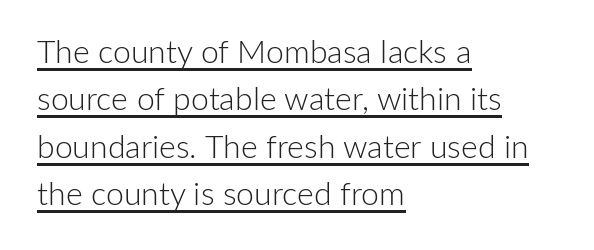
The vertical gap from one line to the next is medium. The letters advance in unequal steps, a hallmark of proportional type. Emphasis is given by a line drawn under the lettering. Each line starts at the same left margin while the right side varies.
